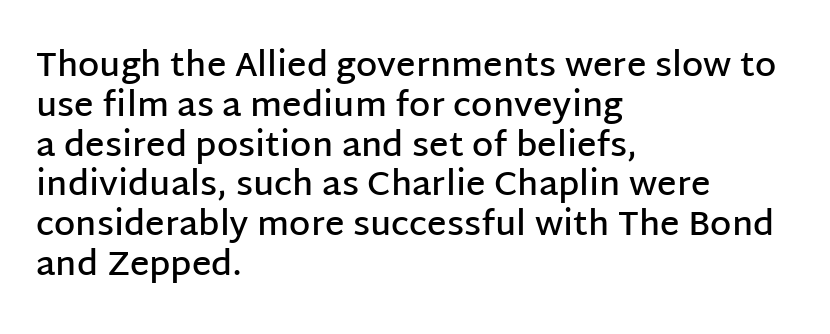
{"serif": "no", "italic": "no", "bold": "semi", "weight": "semibold", "width": "normal", "stroke_contrast": "low", "x_height": "large", "monospaced": "no", "underline": "no", "align": "left", "line_spacing_ratio": 1.17, "letter_spacing": "normal", "letter_spacing_em": 0.0, "glyph_px": 34}
